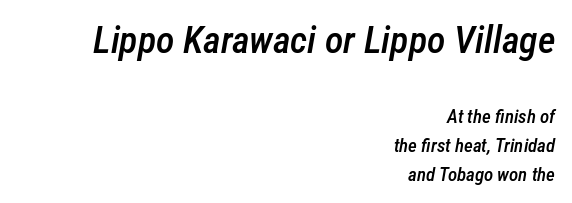
{"italic": "yes", "lean": "right", "slant_degrees": 12, "bold": "semi", "weight": "semibold", "width": "condensed", "stroke_contrast": "low", "x_height": "medium", "monospaced": "no", "underline": "no", "align": "right", "line_spacing": "normal", "line_spacing_ratio": 1.52, "letter_spacing": "normal", "letter_spacing_em": 0.0, "larger_block": "first", "size_ratio": 2.0, "glyph_px": 38}
